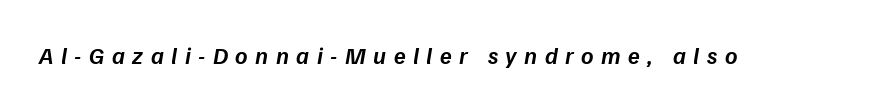
The image shows 24 px text type, italic (leaning right); set unusually wide letter spacing (+0.31 em), not underlined.
